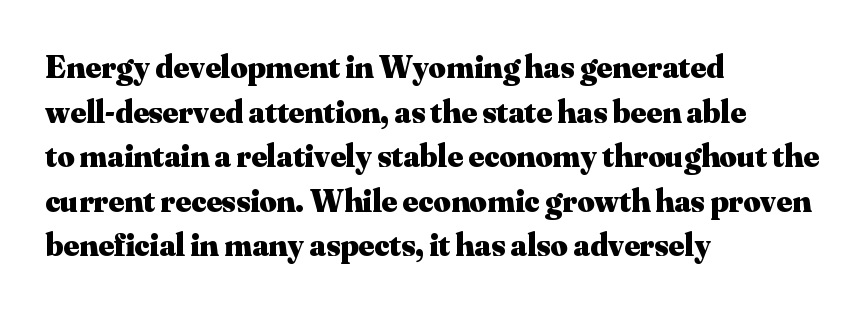
Q: Is the text bold? A: Yes.
Q: Is the text italic (slanted)? A: No, it is upright.
Q: Is the typeface a serif or a sans-serif typeface? A: Serif.
Q: Is the text underlined? A: No.
Q: How is the paragraph aligned? A: Left-aligned.
Q: Is the spacing between letters normal or unusually wide? A: Normal.
Q: Is the spacing between lines tight, normal or loose? A: Normal.
Q: Width (condensed, normal, or wide)? A: Normal.
Q: Stroke contrast? A: Medium.
Q: x-height? A: Small.
Q: Monospaced? A: No.
